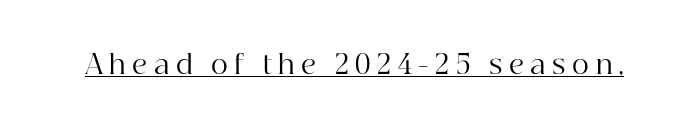
Q: Is the text bold? A: No.
Q: Is the text italic (slanted)? A: No, it is upright.
Q: Is the text underlined? A: Yes.
Q: Is the spacing between letters normal or unusually wide? A: Unusually wide.
